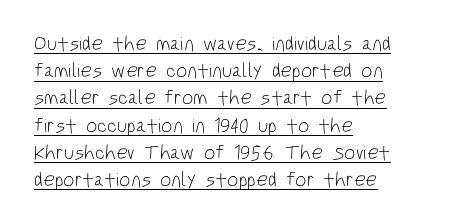
{"italic": "no", "bold": "no", "underline": "yes", "align": "left", "line_spacing": "normal", "line_spacing_ratio": 1.36, "letter_spacing": "normal", "letter_spacing_em": 0.0, "glyph_px": 20}
